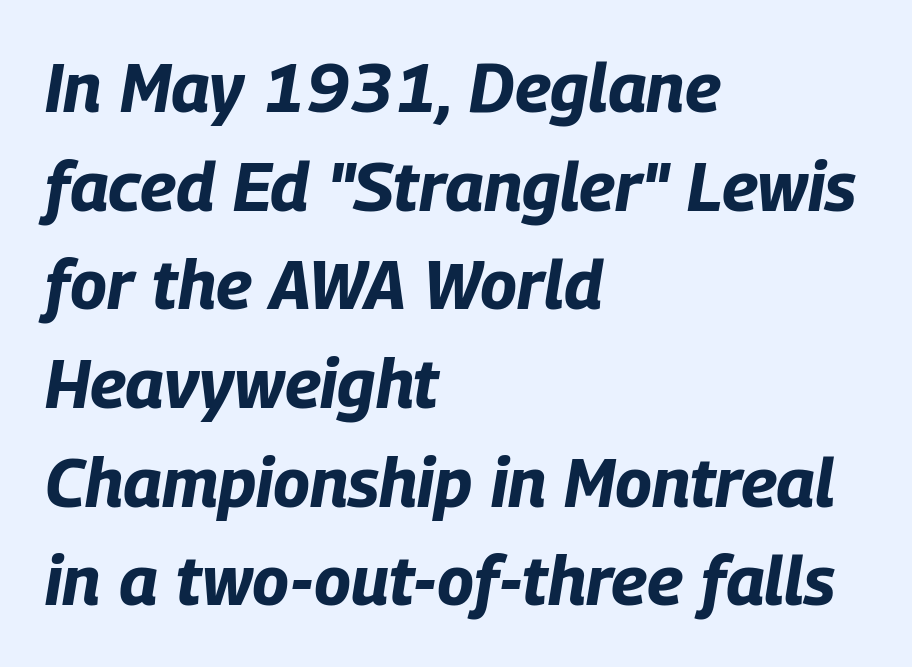
Character widths vary here, with narrow letters taking less room than wide ones. The passage shown is not underscored anywhere. Typeset ragged right — the left edge is the straight one. The characters look thick and weighty, a clear bold. Is the letter spacing exaggerated? No — it looks like the ordinary default. The rows are spaced the way most documents space them.
